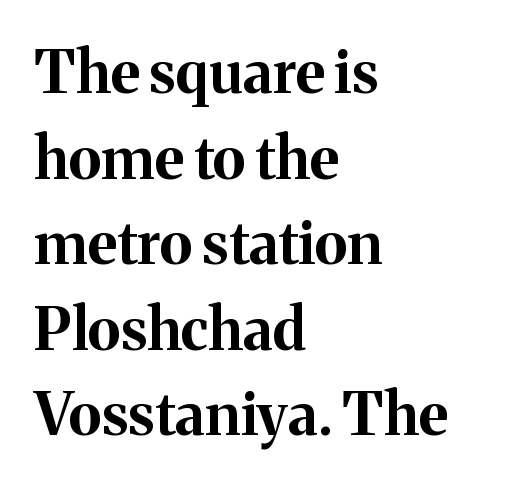
The image shows 59 px bold serif type, upright; set left-aligned, normal line spacing (1.45x), normal letter spacing, not underlined; medium stroke contrast and a medium x-height.
